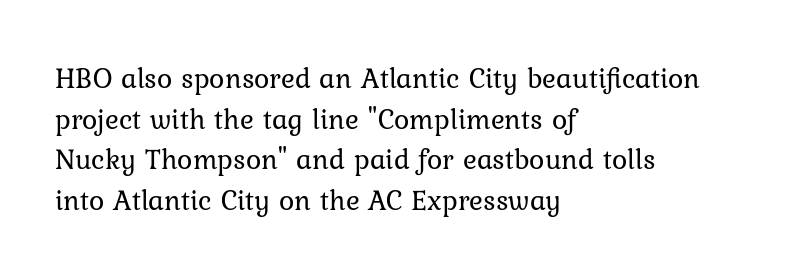
Students, note that the glyphs here touch the page at normal intervals. You can tell it's not italic because the verticals are truly vertical. The lines are quadded left. Any mark beneath the type? The region is blank. Notice how descenders clear the ascenders below comfortably — that's standard leading.
